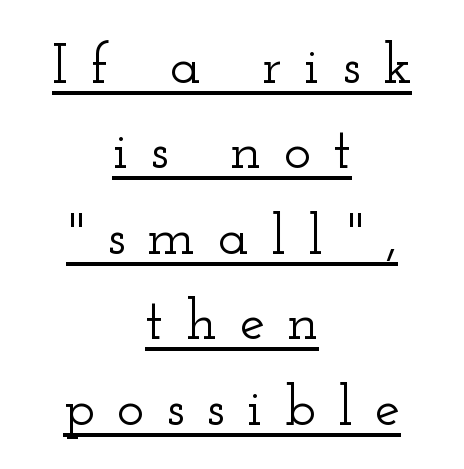
The image shows 57 px wide serif type, upright; set centered, normal line spacing (1.5x), unusually wide letter spacing (+0.39 em), underlined; low stroke contrast and a small x-height.
